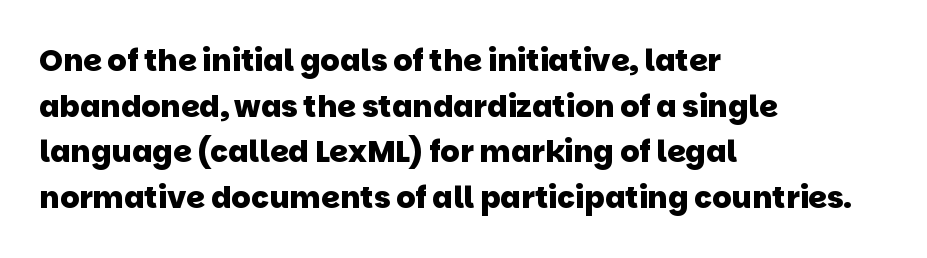
Q: Is the text bold? A: Yes.
Q: Is the typeface a serif or a sans-serif typeface? A: Sans-serif.
Q: Is the text underlined? A: No.
Q: How is the paragraph aligned? A: Left-aligned.
Q: Is the spacing between letters normal or unusually wide? A: Normal.
Q: Is the spacing between lines tight, normal or loose? A: Normal.
Q: Width (condensed, normal, or wide)? A: Normal.
Q: Stroke contrast? A: Low.
Q: x-height? A: Large.
Q: Monospaced? A: No.
